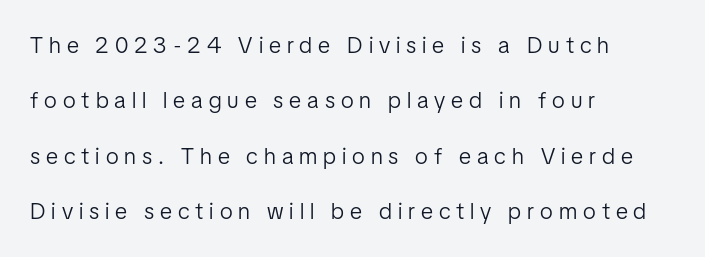
{"italic": "no", "bold": "no", "underline": "no", "align": "left", "line_spacing": "loose", "line_spacing_ratio": 2.41, "letter_spacing": "wide", "letter_spacing_em": 0.26, "glyph_px": 23}
